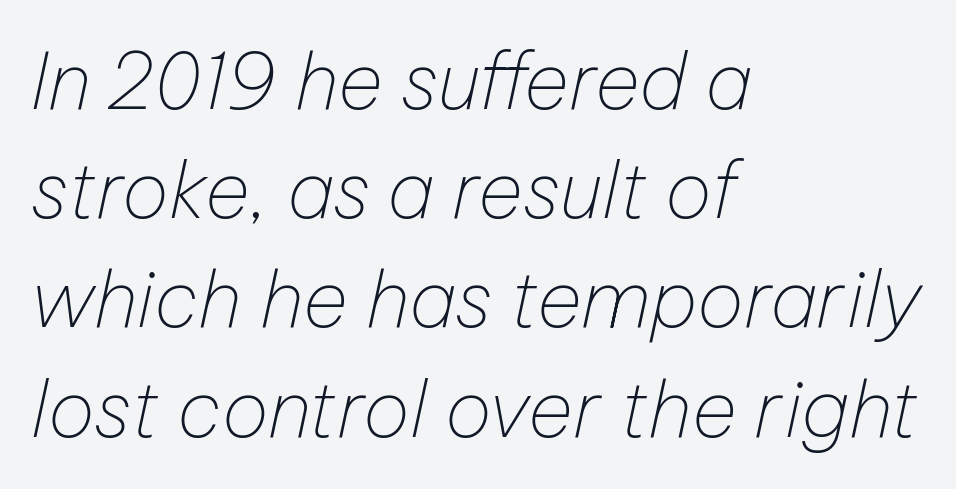
Q: Is the text bold? A: No.
Q: Is the text italic (slanted)? A: Yes, it leans right by about 12 degrees.
Q: Is the text underlined? A: No.
Q: How is the paragraph aligned? A: Left-aligned.
Q: Is the spacing between letters normal or unusually wide? A: Normal.
Q: Is the spacing between lines tight, normal or loose? A: Normal.
Q: Width (condensed, normal, or wide)? A: Normal.
Q: Stroke contrast? A: Low.
Q: x-height? A: Medium.
Q: Monospaced? A: No.
